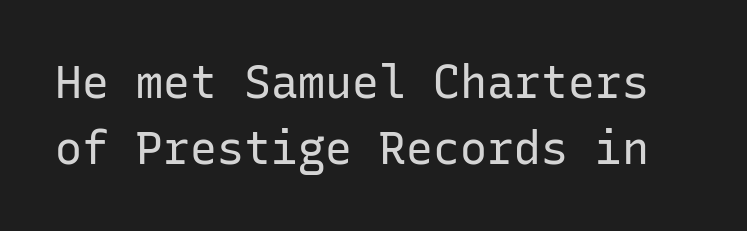
Q: Is the text bold? A: No.
Q: Is the text italic (slanted)? A: No, it is upright.
Q: Is the typeface a serif or a sans-serif typeface? A: Sans-serif.
Q: Is the text underlined? A: No.
Q: Is the spacing between letters normal or unusually wide? A: Normal.
Q: Is the spacing between lines tight, normal or loose? A: Normal.
Q: Width (condensed, normal, or wide)? A: Normal.
Q: Stroke contrast? A: Low.
Q: x-height? A: Medium.
Q: Monospaced? A: Yes.
